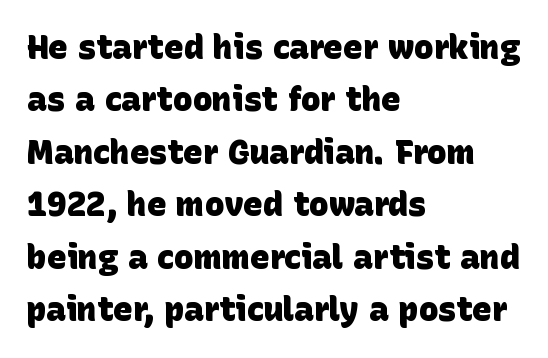
The paragraph shown leans on its left margin. The leading is moderate, giving the passage an even texture. What weight is shown? A full bold with thick strokes. Each word holds together tightly as a unit, with standard inter-letter gaps. Each letter keeps its own natural width here, so spacing adapts to shape.
